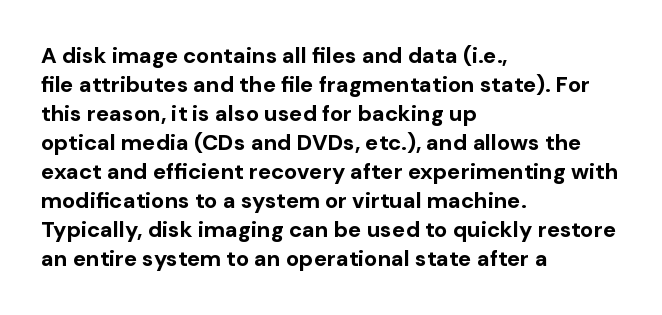
I'd describe the lettering as bold — thick and assertive. Line starts are locked; line ends wander. Nope, not italic — everything's standing straight. Only glyphs here, with clear space below each row.
